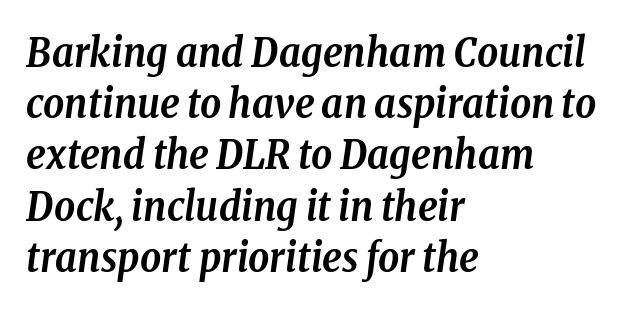
Honestly, the row spacing looks completely unremarkable. Examine the stroke ends and you'll spot serifs. The rendering uses a bold face; every stroke is thick and dark. Default kerning and tracking; the words read as compact shapes.
